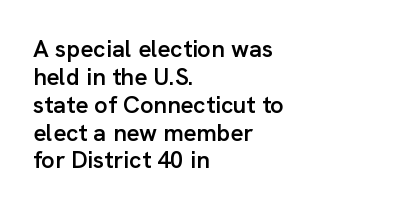
{"italic": "no", "bold": "semi", "underline": "no", "align": "left", "line_spacing_ratio": 1.16, "letter_spacing": "normal", "letter_spacing_em": 0.0, "glyph_px": 24}
